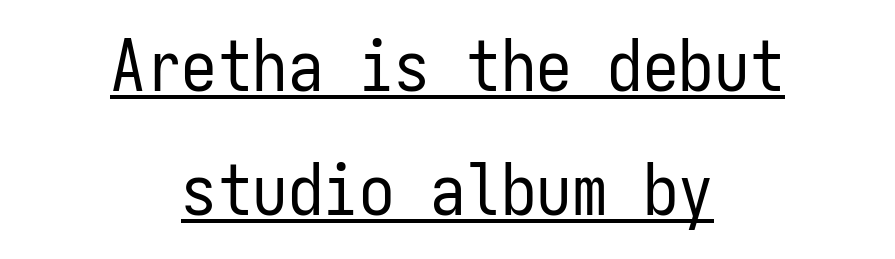
Q: Is the text bold? A: No.
Q: Is the text italic (slanted)? A: No, it is upright.
Q: Is the typeface a serif or a sans-serif typeface? A: Sans-serif.
Q: Is the text underlined? A: Yes.
Q: How is the paragraph aligned? A: Centered.
Q: Is the spacing between letters normal or unusually wide? A: Normal.
Q: Width (condensed, normal, or wide)? A: Condensed.
Q: Stroke contrast? A: Low.
Q: x-height? A: Medium.
Q: Monospaced? A: Yes.
